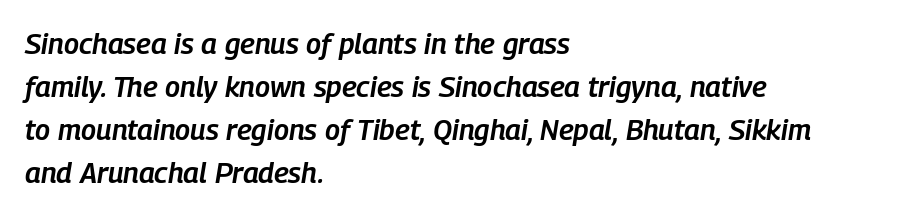
The rendering uses a semibold face; strokes are thickened but not to full bold. The axis of the letterforms is tilted away from vertical. The leading is moderate, giving the passage an even texture. Characters follow at the spacing the type designer built in. Compared with a centered layout, this one pins lines to the left instead. Looks like regular typesetting: each glyph gets only the width it needs.
